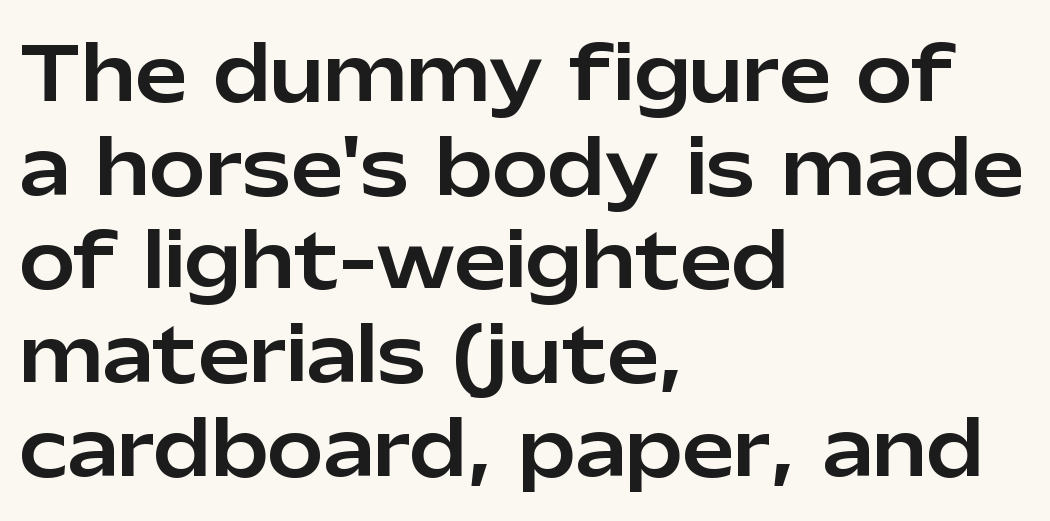
A clean baseline with only descenders dipping below it. No italicization has been applied; the sample stays upright. Is this a fixed-width face? No — the glyphs have proportional, varying widths. Default kerning and tracking; the words read as compact shapes. One-word summary of the alignment: left.
